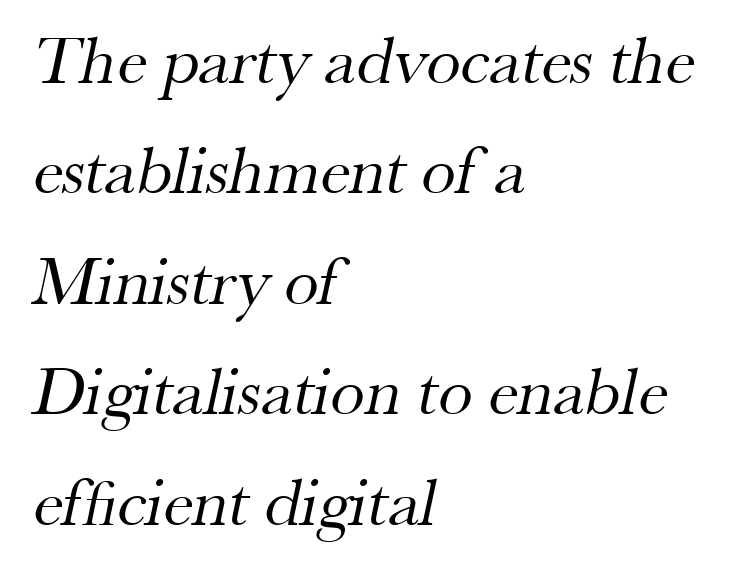
The image shows 69 px regular-weight serif type; set left-aligned, normal line spacing (1.6x), normal letter spacing, not underlined; medium stroke contrast and a small x-height.
